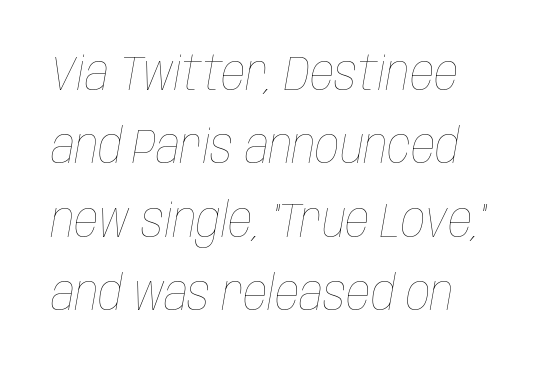
Q: Is the text bold? A: No.
Q: Is the text italic (slanted)? A: Yes, it leans right by about 10 degrees.
Q: Is the text underlined? A: No.
Q: Is the spacing between letters normal or unusually wide? A: Normal.
Q: Is the spacing between lines tight, normal or loose? A: Normal.
Q: Width (condensed, normal, or wide)? A: Condensed.
Q: Stroke contrast? A: Low.
Q: x-height? A: Large.
Q: Monospaced? A: No.
